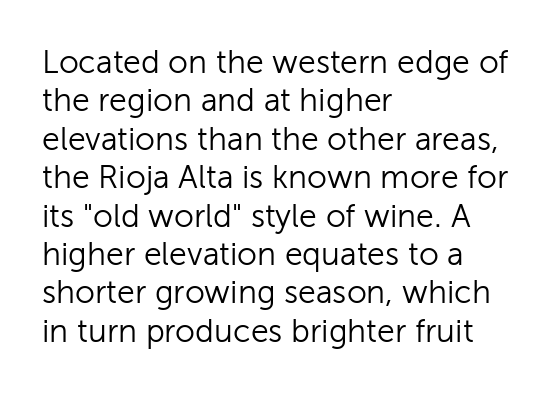
The image shows 32 px light sans-serif type, upright; set left-aligned, line spacing 1.2x, normal letter spacing, not underlined; low stroke contrast and a medium x-height.
